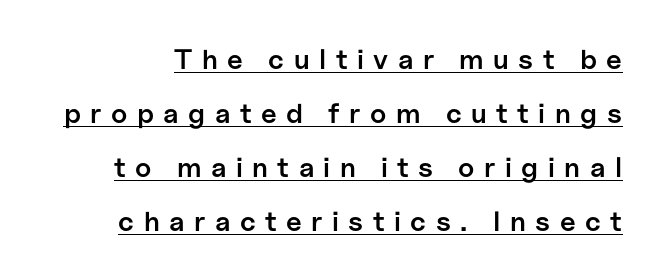
The image shows 28 px semibold sans-serif type, upright; set loose line spacing (1.93x), unusually wide letter spacing (+0.34 em), underlined; low stroke contrast and a medium x-height.
